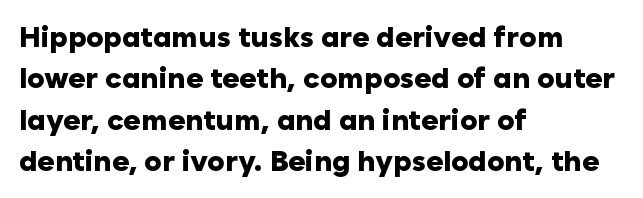
Q: Is the text bold? A: Yes.
Q: Is the text italic (slanted)? A: No, it is upright.
Q: Is the typeface a serif or a sans-serif typeface? A: Sans-serif.
Q: Is the text underlined? A: No.
Q: How is the paragraph aligned? A: Left-aligned.
Q: Is the spacing between letters normal or unusually wide? A: Normal.
Q: Is the spacing between lines tight, normal or loose? A: Normal.
Q: Width (condensed, normal, or wide)? A: Normal.
Q: Stroke contrast? A: Low.
Q: x-height? A: Medium.
Q: Monospaced? A: No.
